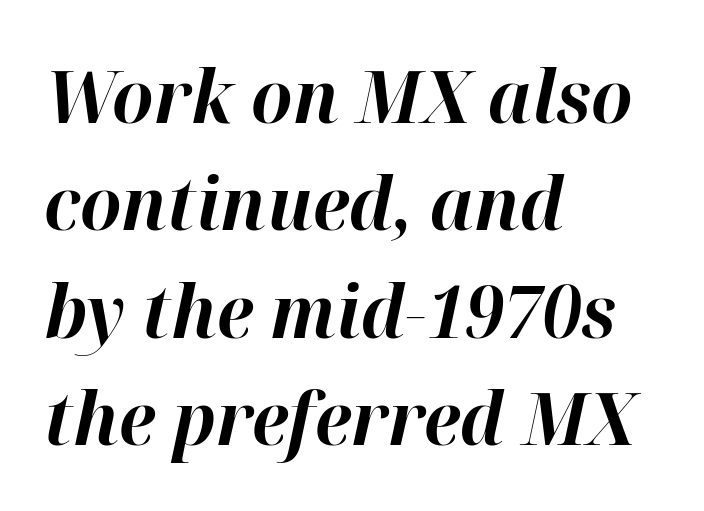
The image shows 73 px bold type, italic (leaning right); set left-aligned, normal line spacing (1.47x), normal letter spacing, not underlined; high stroke contrast and a medium x-height.
